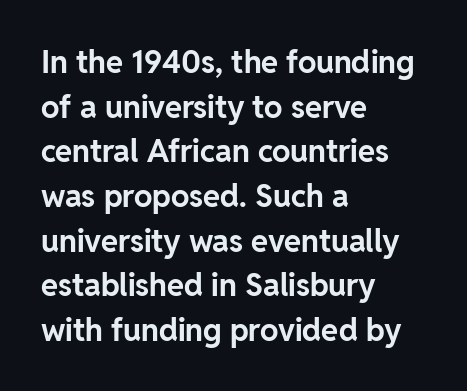
The glyphs are unaccompanied by any horizontal stroke below them. You could call the tracking neutral — neither tight nor loose. Stroke thickness is high; the sample reads as a true bold. Italic? Not at all — the glyphs are vertical. The face used here is proportionally spaced, like ordinary book or web type.
